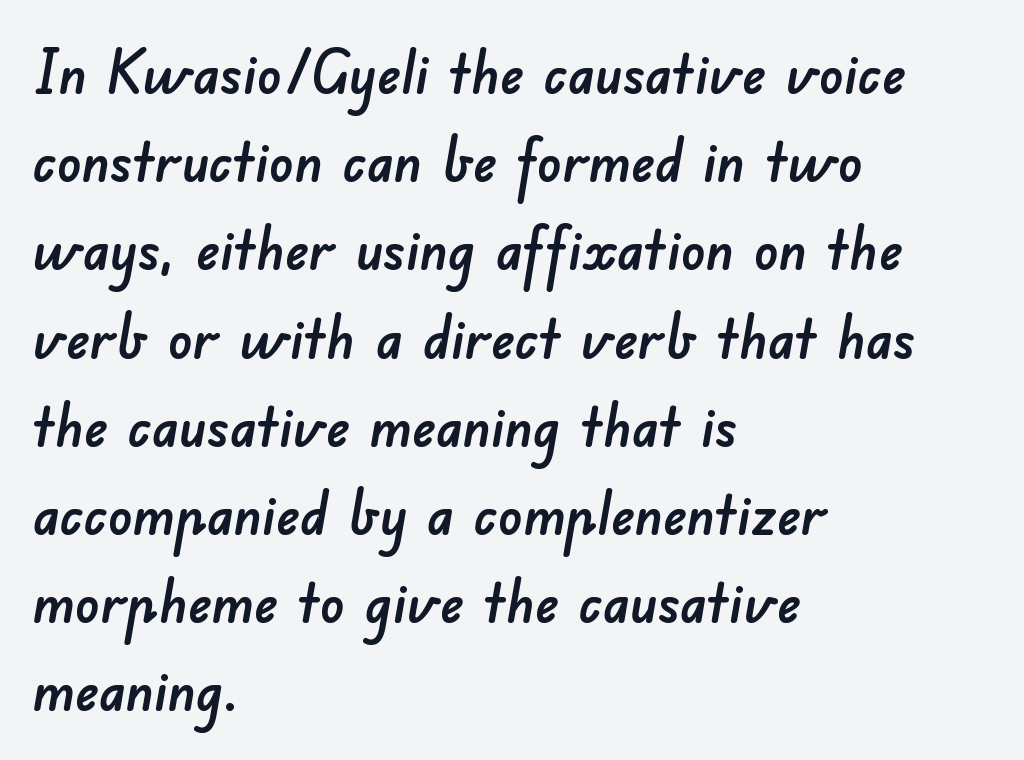
Q: Is the typeface a serif or a sans-serif typeface? A: Sans-serif.
Q: Is the text underlined? A: No.
Q: How is the paragraph aligned? A: Left-aligned.
Q: Is the spacing between letters normal or unusually wide? A: Normal.
Q: Is the spacing between lines tight, normal or loose? A: Normal.
Q: Width (condensed, normal, or wide)? A: Normal.
Q: Stroke contrast? A: Low.
Q: x-height? A: Small.
Q: Monospaced? A: No.
